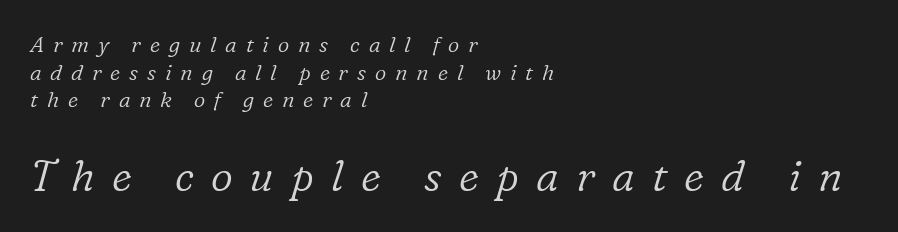
These lines sit exactly where default settings would place them. Spacing verdict: proportional, widths tailored to each character. This sample uses an oblique cut, with every glyph tilted off the vertical. A light-to-regular cut is what we see here. Look at the glyph heights: the lower group is clearly the bigger setting.
